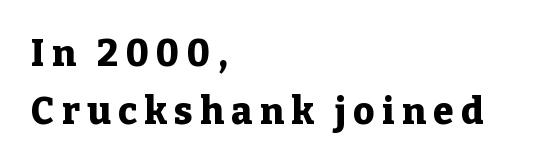
The image shows 37 px heavy serif type, upright; set left-aligned, normal line spacing (1.56x), unusually wide letter spacing (+0.2 em), not underlined; low stroke contrast and a medium x-height.
